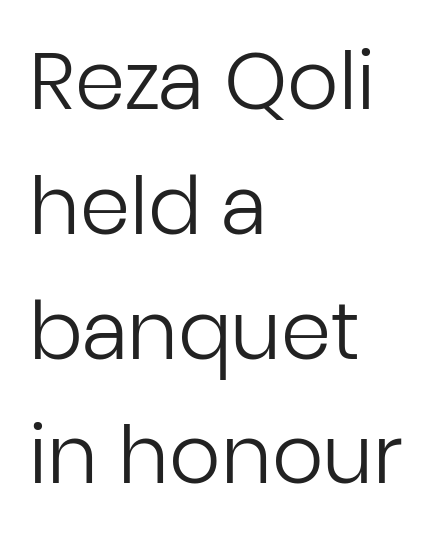
Italic? Not at all — the glyphs are vertical. Words appear dense and cohesive because spacing is normal. Varying glyph widths throughout — classic text-font behaviour. These lines are set flush left with a ragged right edge.
